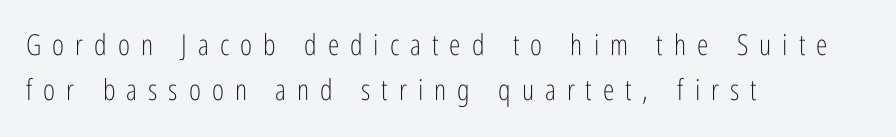
Note the varied advance widths — an 'i' is clearly narrower than an 'm'. This sample keeps an unexceptional amount of space between lines. The baseline area is clear. The passage shown is typeset with a sans-serif family.
